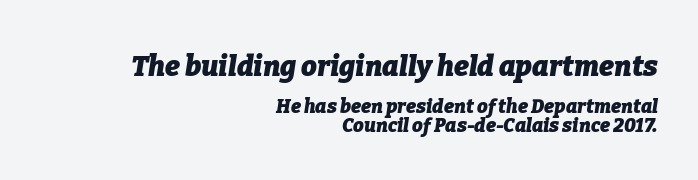
Here the first block reads like a headline and the second like body copy. Varying glyph widths throughout — classic text-font behaviour. You can tell it's italic because the verticals aren't actually vertical. What's the leading like? Squeezed, with rows nearly overlapping.
